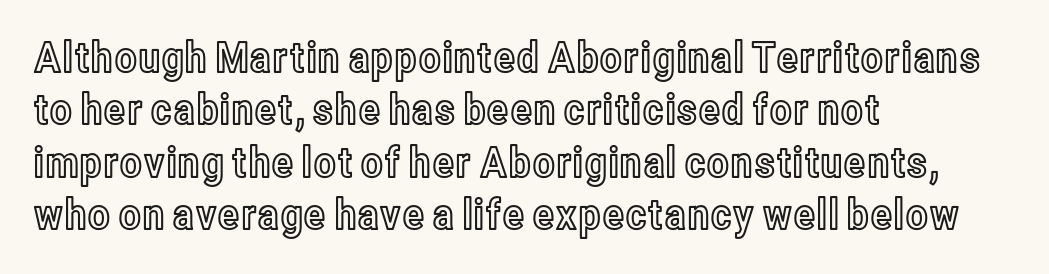
Q: Is the text italic (slanted)? A: No, it is upright.
Q: Is the text underlined? A: No.
Q: How is the paragraph aligned? A: Left-aligned.
Q: Is the spacing between letters normal or unusually wide? A: Normal.
Q: Is the spacing between lines tight, normal or loose? A: Normal.
Q: Width (condensed, normal, or wide)? A: Condensed.
Q: x-height? A: Medium.
Q: Monospaced? A: No.
